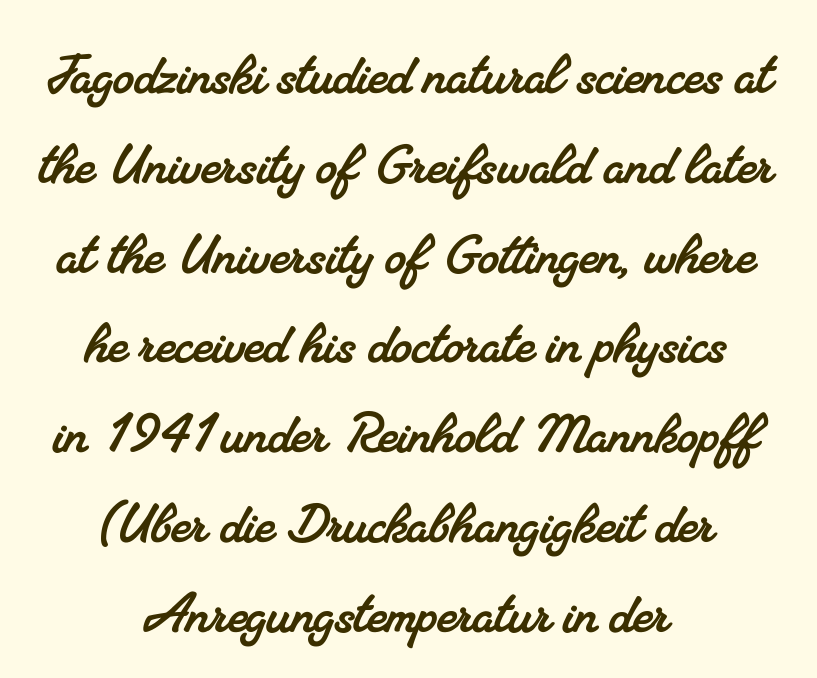
The image shows 67 px serif type; set centered, normal line spacing (1.34x), normal letter spacing, not underlined; medium stroke contrast and a small x-height.
